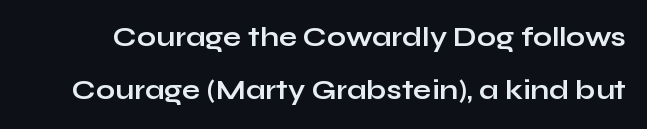
{"italic": "no", "bold": "yes", "underline": "no", "line_spacing": "loose", "line_spacing_ratio": 1.98, "letter_spacing": "normal", "letter_spacing_em": 0.0, "glyph_px": 27}
